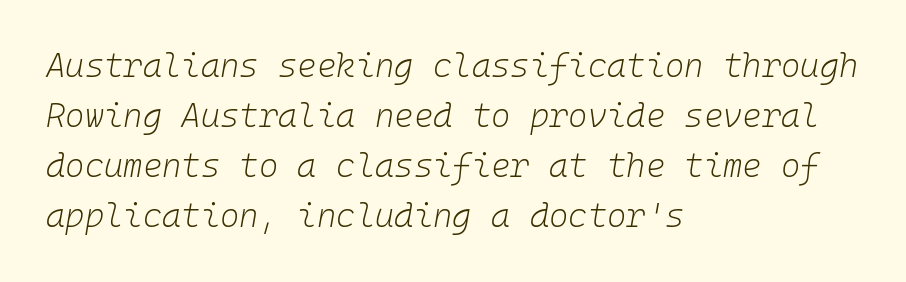
The image shows 33 px light type, italic (leaning right), monospaced; set left-aligned, normal line spacing (1.52x), normal letter spacing, not underlined; low stroke contrast and a medium x-height.
